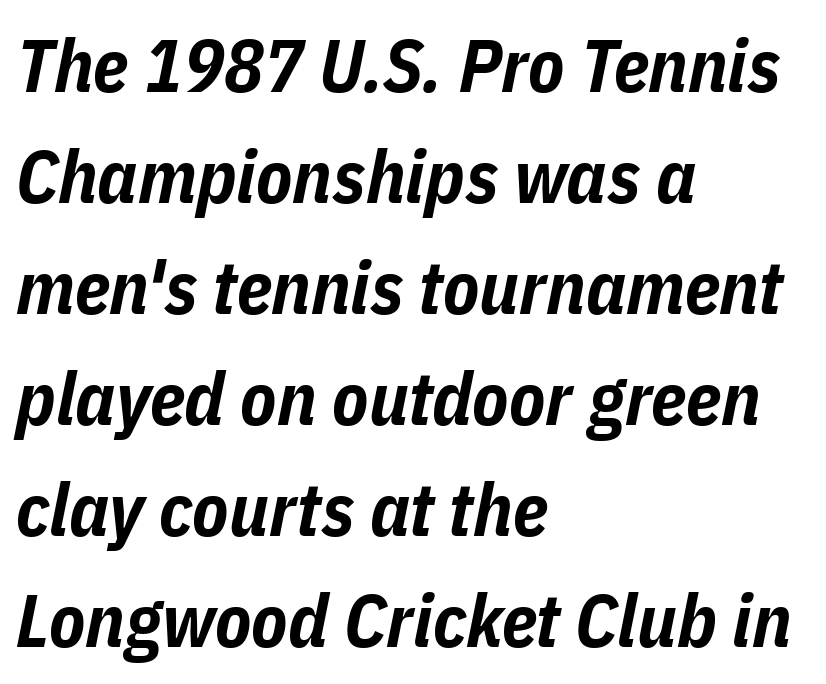
The image shows 74 px bold, condensed type, italic (leaning right); set left-aligned, normal line spacing (1.5x), normal letter spacing, not underlined; low stroke contrast and a medium x-height.
